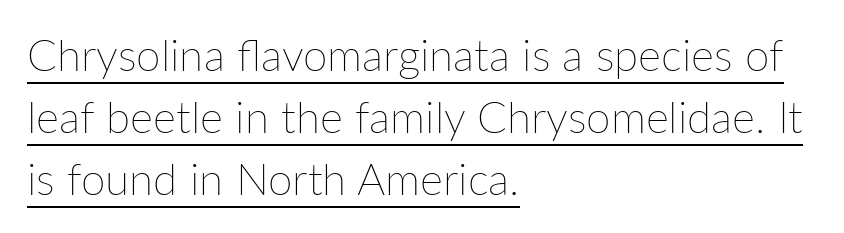
{"italic": "no", "bold": "no", "weight": "thin", "width": "normal", "stroke_contrast": "low", "x_height": "medium", "monospaced": "no", "underline": "yes", "align": "left", "line_spacing": "normal", "line_spacing_ratio": 1.41, "letter_spacing": "normal", "letter_spacing_em": 0.0, "glyph_px": 44}
